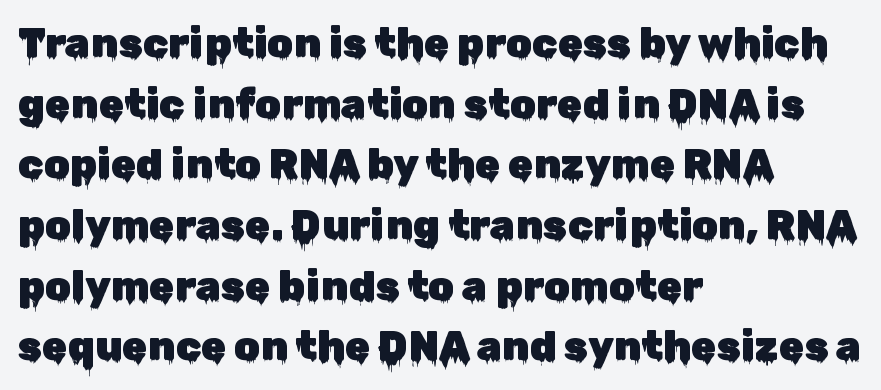
The image shows 41 px sans-serif type, upright; set left-aligned, normal line spacing (1.48x), normal letter spacing, not underlined; low stroke contrast and a medium x-height.
